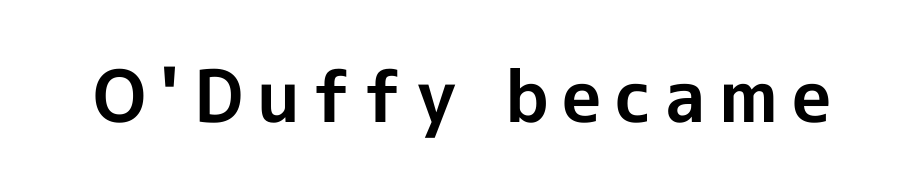
Look at the stroke-to-counter ratio: heavy, a bold. The face used here is a sans, in the tradition of grotesques and geometrics. This sample uses an upright cut, with every glyph sitting square on the baseline. Quick note: underline off.
